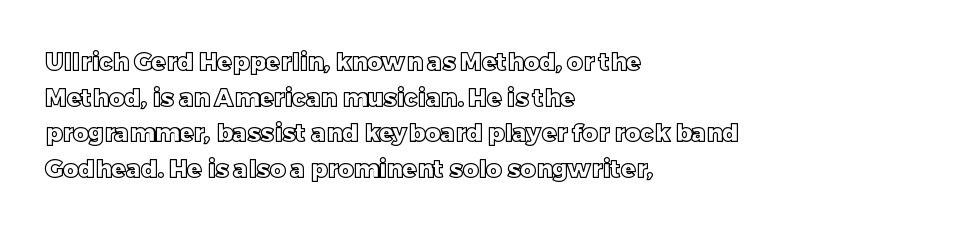
{"italic": "no", "underline": "no", "align": "left", "line_spacing": "normal", "line_spacing_ratio": 1.48, "letter_spacing": "normal", "letter_spacing_em": 0.0, "glyph_px": 24}
